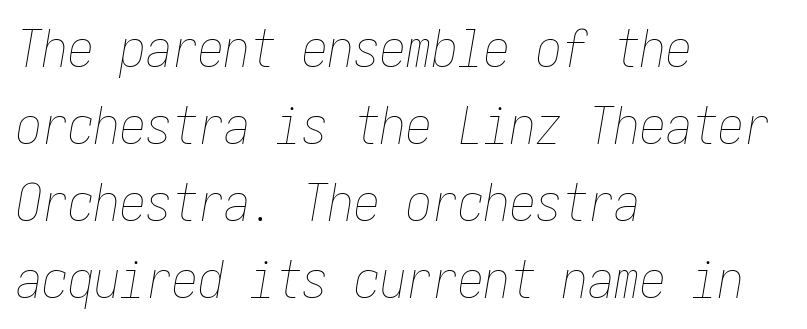
Between one letter and the next there's only the usual sliver of space. This sample keeps an unexceptional amount of space between lines. The zone under the glyphs is completely vacant. Style check: oblique.
